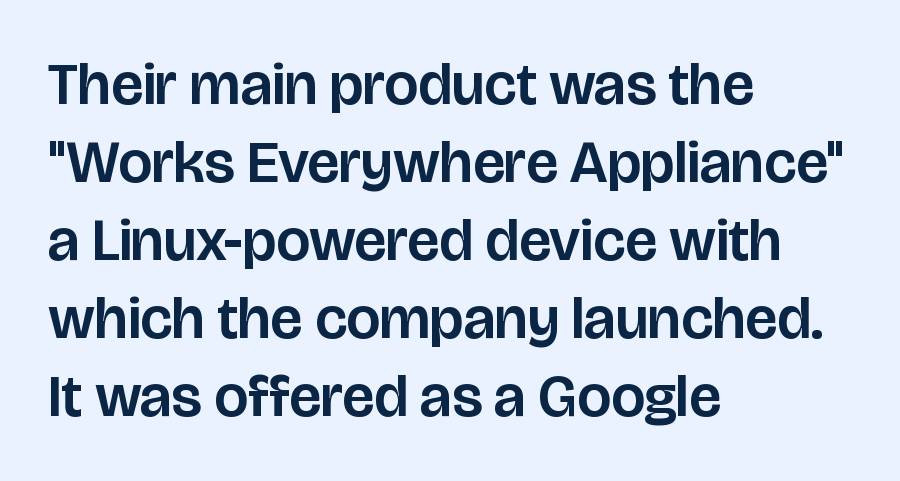
Q: Is the text italic (slanted)? A: No, it is upright.
Q: Is the typeface a serif or a sans-serif typeface? A: Sans-serif.
Q: Is the text underlined? A: No.
Q: How is the paragraph aligned? A: Left-aligned.
Q: Is the spacing between letters normal or unusually wide? A: Normal.
Q: Is the spacing between lines tight, normal or loose? A: Normal.
Q: Width (condensed, normal, or wide)? A: Normal.
Q: Stroke contrast? A: Low.
Q: x-height? A: Large.
Q: Monospaced? A: No.
